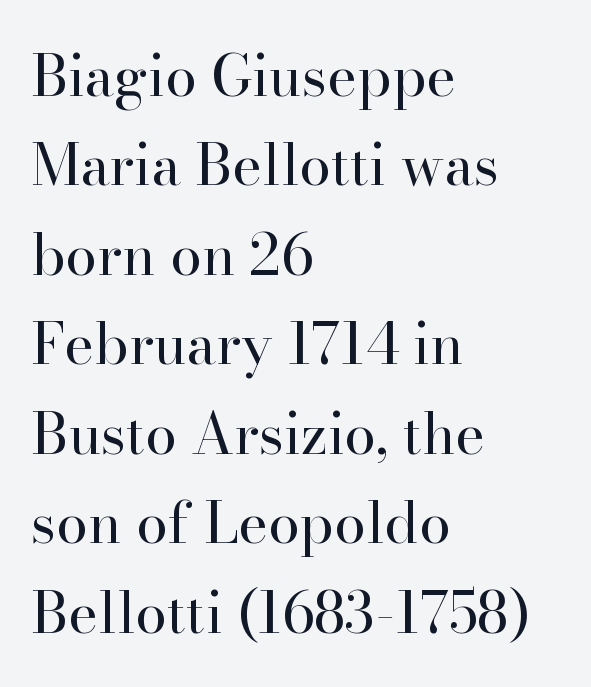
{"serif": "yes", "italic": "no", "bold": "no", "weight": "regular", "width": "normal", "stroke_contrast": "high", "x_height": "small", "monospaced": "no", "underline": "no", "align": "left", "line_spacing": "normal", "line_spacing_ratio": 1.57, "letter_spacing": "normal", "letter_spacing_em": 0.0, "glyph_px": 57}
